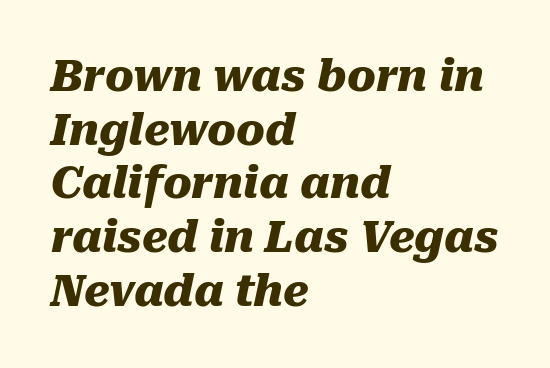
{"italic": "yes", "lean": "right", "slant_degrees": 10, "bold": "yes", "weight": "heavy", "width": "normal", "stroke_contrast": "medium", "x_height": "medium", "monospaced": "no", "underline": "no", "align": "left", "line_spacing": "normal", "line_spacing_ratio": 1.25, "letter_spacing": "normal", "letter_spacing_em": 0.0, "glyph_px": 43}
